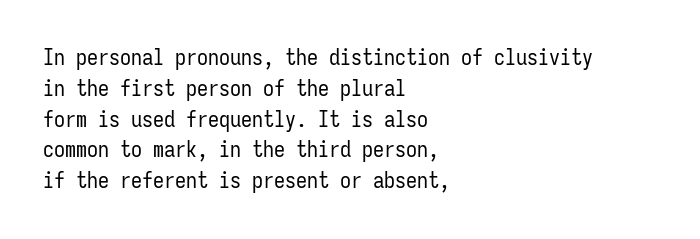
{"italic": "no", "bold": "no", "underline": "no", "align": "left", "line_spacing": "normal", "line_spacing_ratio": 1.4, "letter_spacing": "normal", "letter_spacing_em": 0.0, "glyph_px": 22}
